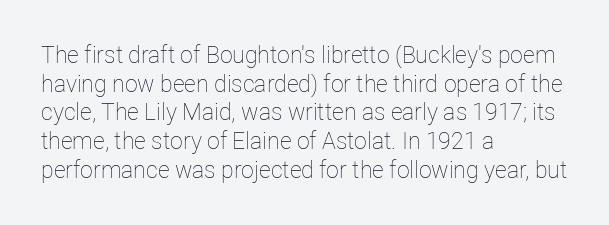
{"italic": "no", "bold": "no", "underline": "no", "align": "left", "line_spacing": "normal", "line_spacing_ratio": 1.25, "letter_spacing": "normal", "letter_spacing_em": 0.0, "glyph_px": 23}
